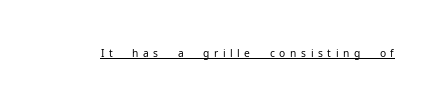
Q: Is the text bold? A: No.
Q: Is the text italic (slanted)? A: No, it is upright.
Q: Is the text underlined? A: Yes.
Q: Is the spacing between letters normal or unusually wide? A: Unusually wide.
